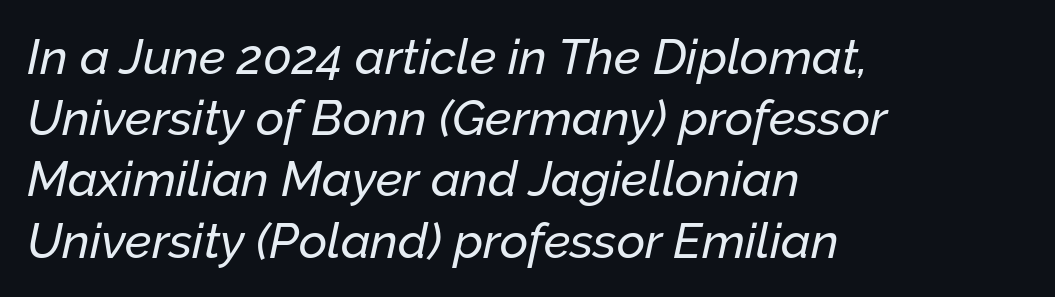
There's an unmistakable incline to the writing here. Underline: absent. Each new line begins a customary step beneath the previous one. Do the characters align in a grid? No, the font is proportional. Notice how the passage keeps a crisp vertical edge on the left only. How are the letters spaced? Ordinarily, with no added tracking.
